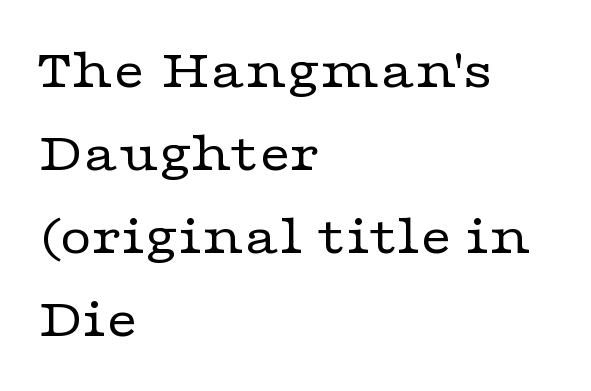
Q: Is the text bold? A: No.
Q: Is the text italic (slanted)? A: No, it is upright.
Q: Is the typeface a serif or a sans-serif typeface? A: Serif.
Q: Is the text underlined? A: No.
Q: How is the paragraph aligned? A: Left-aligned.
Q: Is the spacing between letters normal or unusually wide? A: Normal.
Q: Is the spacing between lines tight, normal or loose? A: Normal.
Q: Width (condensed, normal, or wide)? A: Wide.
Q: Stroke contrast? A: Low.
Q: x-height? A: Medium.
Q: Monospaced? A: No.
